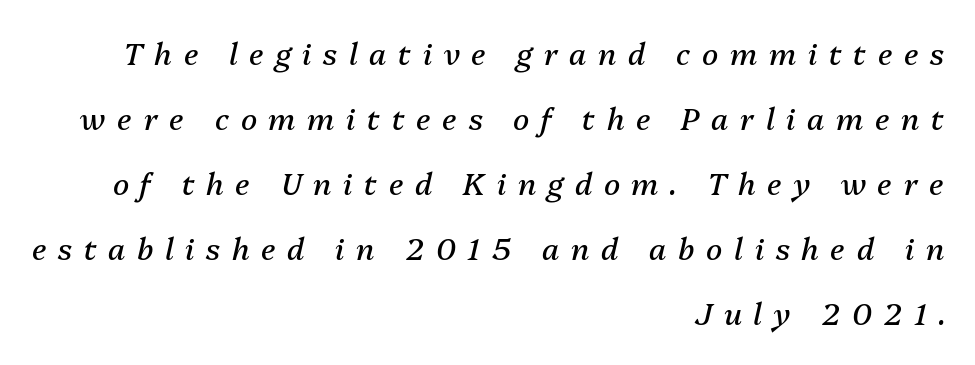
{"italic": "yes", "lean": "right", "slant_degrees": 13, "bold": "no", "weight": "regular", "width": "normal", "stroke_contrast": "medium", "x_height": "medium", "monospaced": "no", "underline": "no", "align": "right", "line_spacing": "loose", "line_spacing_ratio": 2.17, "letter_spacing": "wide", "letter_spacing_em": 0.39, "glyph_px": 30}
